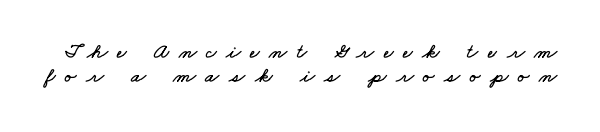
The image shows 21 px text type; set tight line spacing (1.14x), unusually wide letter spacing (+0.45 em), not underlined.
